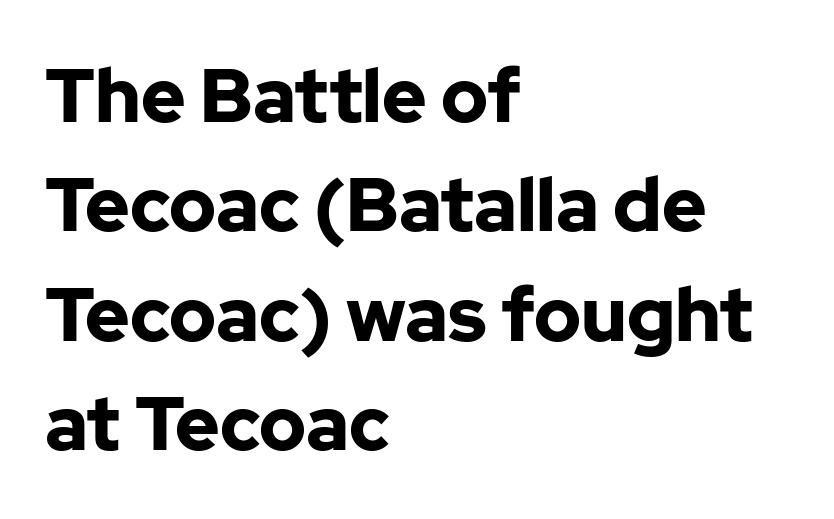
Q: Is the text bold? A: Yes.
Q: Is the text italic (slanted)? A: No, it is upright.
Q: Is the typeface a serif or a sans-serif typeface? A: Sans-serif.
Q: Is the text underlined? A: No.
Q: How is the paragraph aligned? A: Left-aligned.
Q: Is the spacing between letters normal or unusually wide? A: Normal.
Q: Is the spacing between lines tight, normal or loose? A: Normal.
Q: Width (condensed, normal, or wide)? A: Normal.
Q: Stroke contrast? A: Low.
Q: x-height? A: Medium.
Q: Monospaced? A: No.
